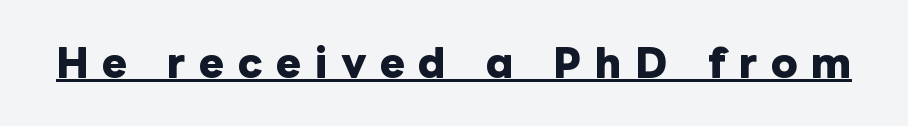
{"italic": "no", "bold": "yes", "weight": "heavy", "width": "normal", "stroke_contrast": "low", "x_height": "medium", "monospaced": "no", "underline": "yes", "letter_spacing": "wide", "letter_spacing_em": 0.35, "glyph_px": 38}
